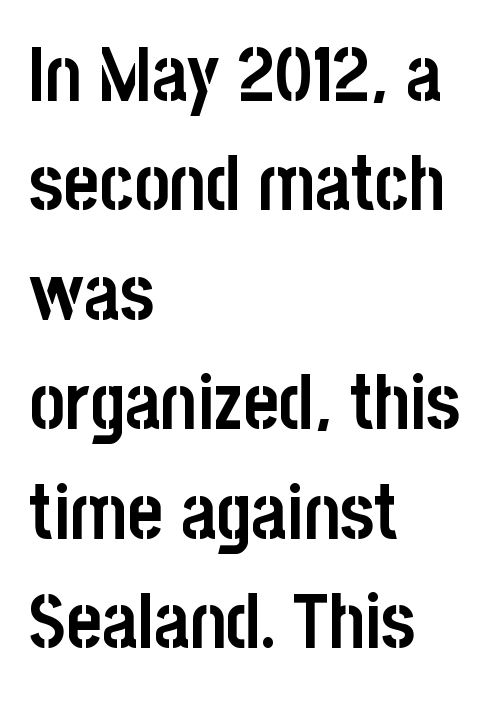
Q: Is the text bold? A: Yes.
Q: Is the text italic (slanted)? A: No, it is upright.
Q: Is the typeface a serif or a sans-serif typeface? A: Sans-serif.
Q: Is the text underlined? A: No.
Q: How is the paragraph aligned? A: Left-aligned.
Q: Is the spacing between letters normal or unusually wide? A: Normal.
Q: Is the spacing between lines tight, normal or loose? A: Normal.
Q: Width (condensed, normal, or wide)? A: Condensed.
Q: Stroke contrast? A: Low.
Q: x-height? A: Large.
Q: Monospaced? A: No.
